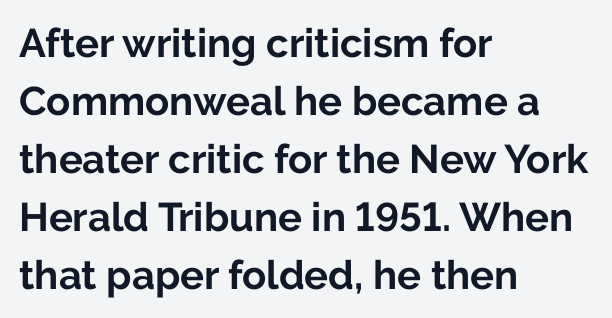
The image shows 40 px bold sans-serif type, upright; set left-aligned, normal line spacing (1.45x), normal letter spacing, not underlined; low stroke contrast and a medium x-height.
